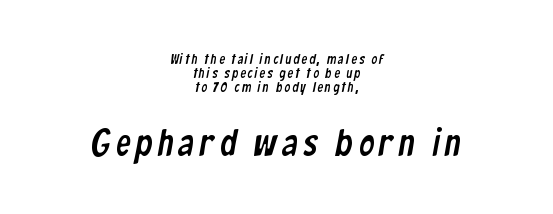
{"serif": "no", "width": "condensed", "stroke_contrast": "low", "x_height": "medium", "monospaced": "no", "underline": "no", "align": "center", "line_spacing": "tight", "line_spacing_ratio": 1.0, "larger_block": "second", "size_ratio": 2.64, "glyph_px": 37}
